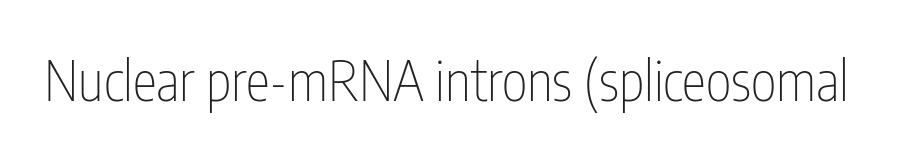
{"serif": "no", "italic": "no", "bold": "no", "weight": "thin", "width": "condensed", "stroke_contrast": "low", "x_height": "medium", "monospaced": "no", "underline": "no", "letter_spacing": "normal", "letter_spacing_em": 0.0, "glyph_px": 55}
